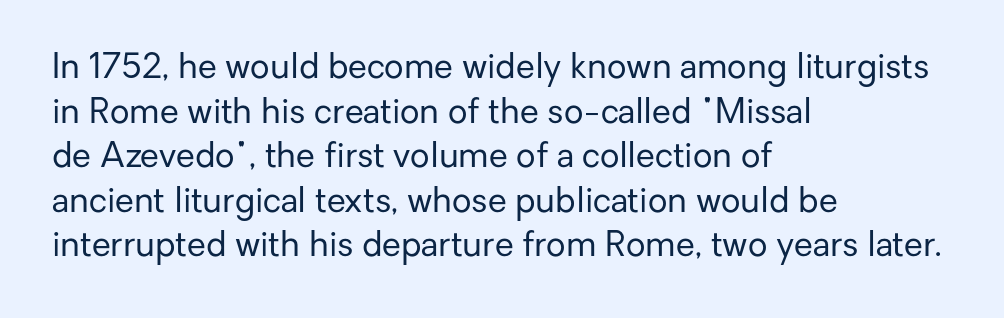
The image shows 34 px regular-weight sans-serif type, upright; set left-aligned, normal line spacing (1.31x), normal letter spacing, not underlined; low stroke contrast and a medium x-height.
